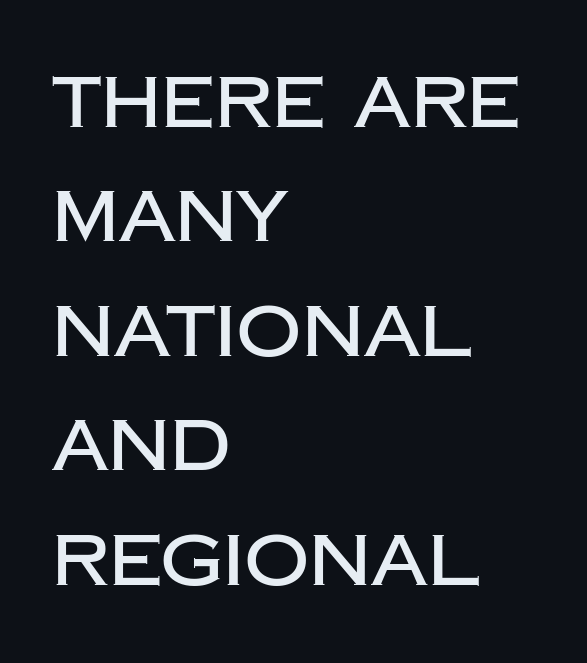
{"serif": "no", "italic": "no", "width": "normal", "stroke_contrast": "low", "x_height": "large", "monospaced": "no", "underline": "no", "align": "left", "line_spacing": "normal", "line_spacing_ratio": 1.59, "letter_spacing": "normal", "letter_spacing_em": 0.0, "glyph_px": 72}
